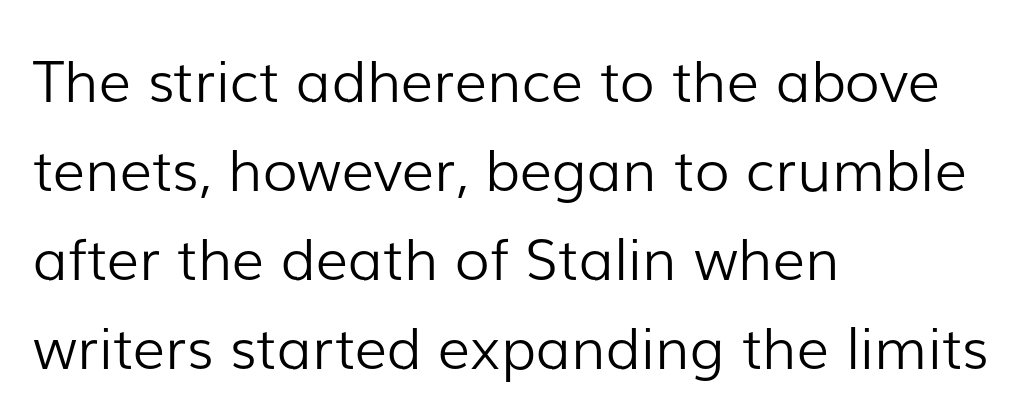
{"serif": "no", "italic": "no", "bold": "no", "weight": "light", "width": "normal", "stroke_contrast": "low", "x_height": "medium", "monospaced": "no", "underline": "no", "align": "left", "line_spacing": "normal", "line_spacing_ratio": 1.56, "letter_spacing": "normal", "letter_spacing_em": 0.0, "glyph_px": 57}
